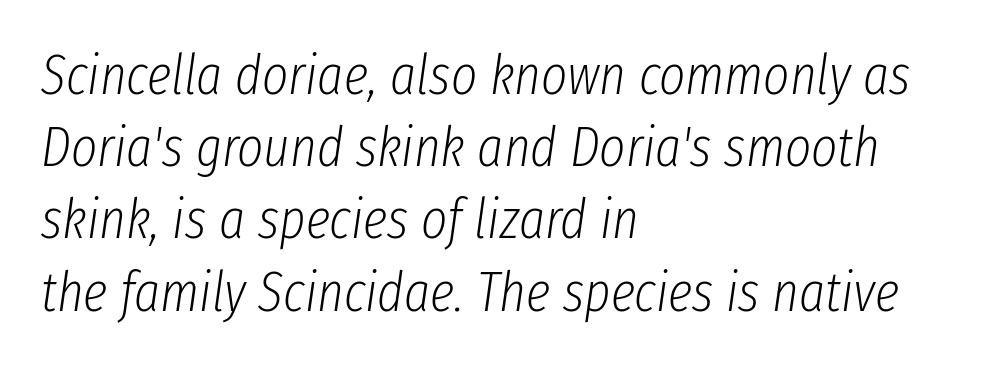
{"italic": "yes", "lean": "right", "slant_degrees": 8, "bold": "no", "weight": "light", "width": "condensed", "stroke_contrast": "low", "x_height": "medium", "monospaced": "no", "underline": "no", "align": "left", "line_spacing": "normal", "line_spacing_ratio": 1.29, "letter_spacing": "normal", "letter_spacing_em": 0.0, "glyph_px": 56}
